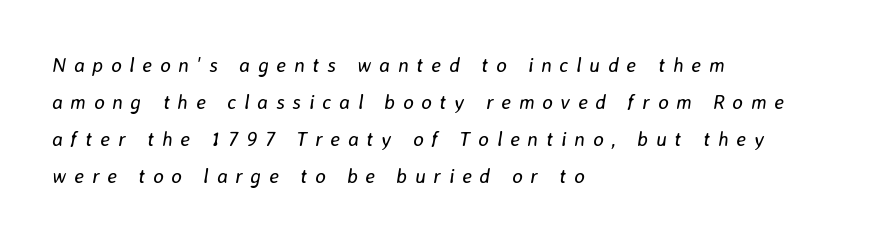
The rendering anchors every line to the left-hand side. Has an underline been added? It has not. Students, note that the glyphs here are deliberately spaced far apart. This is oblique type, the kind used for emphasis or titles.
